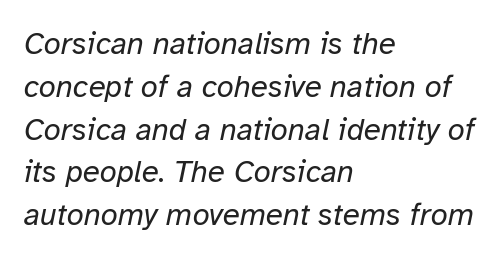
{"italic": "yes", "lean": "right", "slant_degrees": 12, "bold": "no", "weight": "regular", "width": "normal", "stroke_contrast": "low", "x_height": "medium", "monospaced": "no", "underline": "no", "align": "left", "line_spacing": "normal", "line_spacing_ratio": 1.38, "letter_spacing": "normal", "letter_spacing_em": 0.0, "glyph_px": 31}
